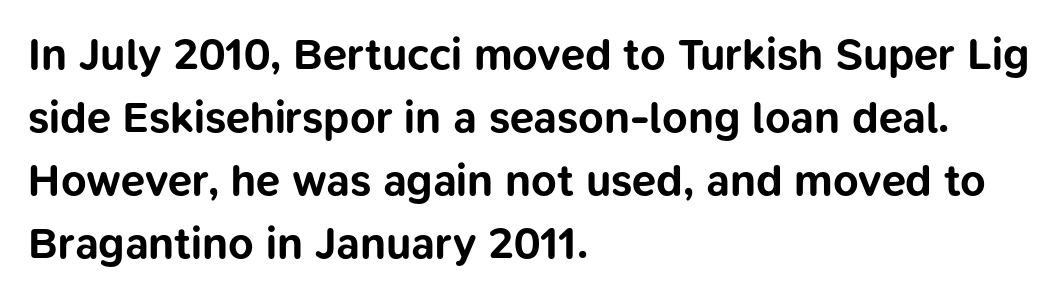
The glyphs have the mass of a bold cut. The rendering uses a moderate line-height, typical for paragraphs. The letters stand upright; this is a roman face. The designer went with a sans here, leaving each stem footless. Clear beneath every line of the passage. You could not count columns in this text — the font is proportionally spaced.
